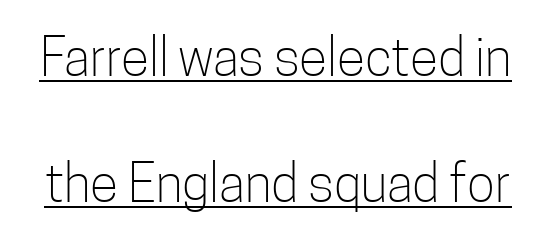
Q: Is the text bold? A: No.
Q: Is the text italic (slanted)? A: No, it is upright.
Q: Is the typeface a serif or a sans-serif typeface? A: Sans-serif.
Q: Is the text underlined? A: Yes.
Q: Is the spacing between letters normal or unusually wide? A: Normal.
Q: Is the spacing between lines tight, normal or loose? A: Loose.
Q: Width (condensed, normal, or wide)? A: Condensed.
Q: Stroke contrast? A: Low.
Q: x-height? A: Medium.
Q: Monospaced? A: No.
